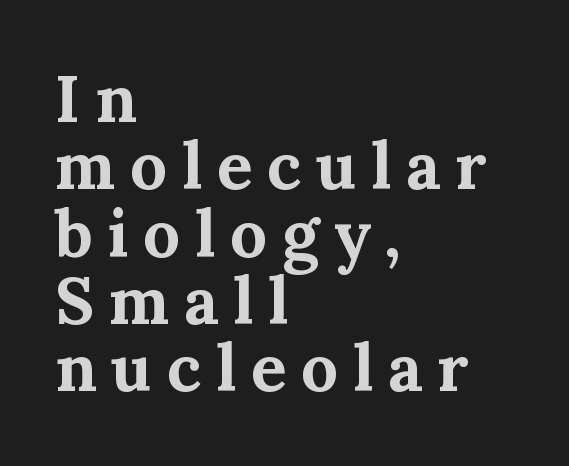
{"serif": "yes", "italic": "no", "bold": "yes", "weight": "bold", "width": "normal", "stroke_contrast": "medium", "x_height": "medium", "monospaced": "no", "underline": "no", "align": "left", "line_spacing": "tight", "line_spacing_ratio": 1.02, "letter_spacing": "wide", "letter_spacing_em": 0.22, "glyph_px": 66}
